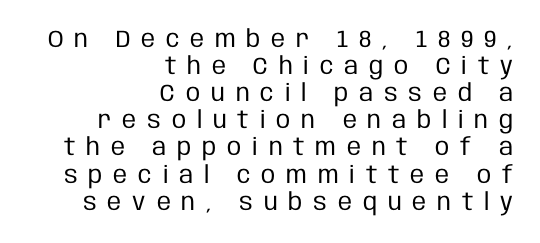
The image shows 24 px text type, upright; set right-aligned, tight line spacing (1.13x), unusually wide letter spacing (+0.45 em), not underlined.
